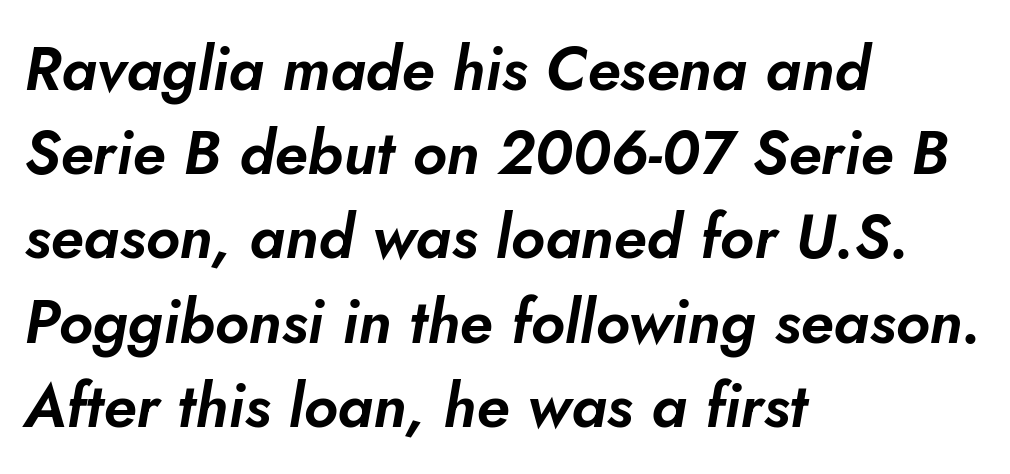
Q: Is the text italic (slanted)? A: Yes, it leans right by about 5 degrees.
Q: Is the text underlined? A: No.
Q: How is the paragraph aligned? A: Left-aligned.
Q: Is the spacing between letters normal or unusually wide? A: Normal.
Q: Is the spacing between lines tight, normal or loose? A: Normal.
Q: Width (condensed, normal, or wide)? A: Normal.
Q: Stroke contrast? A: Low.
Q: x-height? A: Small.
Q: Monospaced? A: No.
